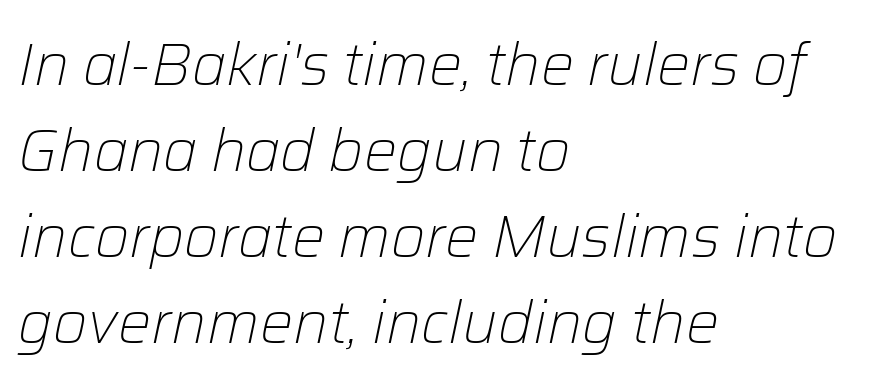
Q: Is the text bold? A: No.
Q: Is the text italic (slanted)? A: Yes, it leans right by about 12 degrees.
Q: Is the text underlined? A: No.
Q: How is the paragraph aligned? A: Left-aligned.
Q: Is the spacing between letters normal or unusually wide? A: Normal.
Q: Is the spacing between lines tight, normal or loose? A: Normal.
Q: Width (condensed, normal, or wide)? A: Normal.
Q: Stroke contrast? A: Low.
Q: x-height? A: Medium.
Q: Monospaced? A: No.
